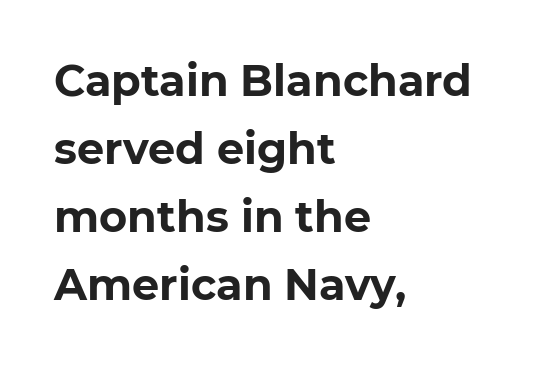
The image shows 43 px bold sans-serif type, upright; set left-aligned, normal line spacing (1.58x), normal letter spacing, not underlined; low stroke contrast and a medium x-height.
